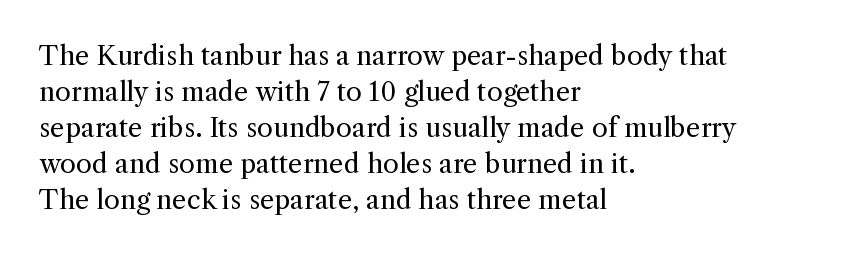
{"italic": "no", "bold": "no", "underline": "no", "align": "left", "line_spacing": "normal", "line_spacing_ratio": 1.38, "letter_spacing": "normal", "letter_spacing_em": 0.0, "glyph_px": 26}
